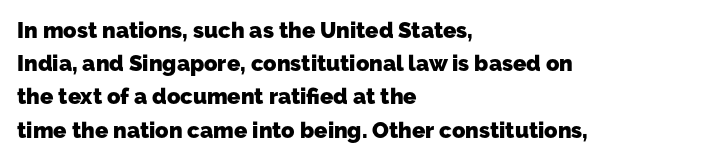
The image shows 22 px bold type; set left-aligned, normal line spacing (1.51x), normal letter spacing, not underlined.
